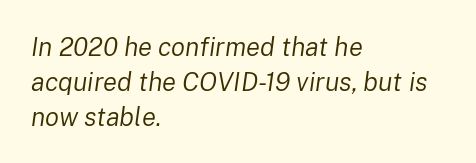
Q: Is the text bold? A: No.
Q: Is the text italic (slanted)? A: Yes, it leans right by about 8 degrees.
Q: Is the text underlined? A: No.
Q: How is the paragraph aligned? A: Left-aligned.
Q: Is the spacing between letters normal or unusually wide? A: Normal.
Q: Is the spacing between lines tight, normal or loose? A: Normal.
